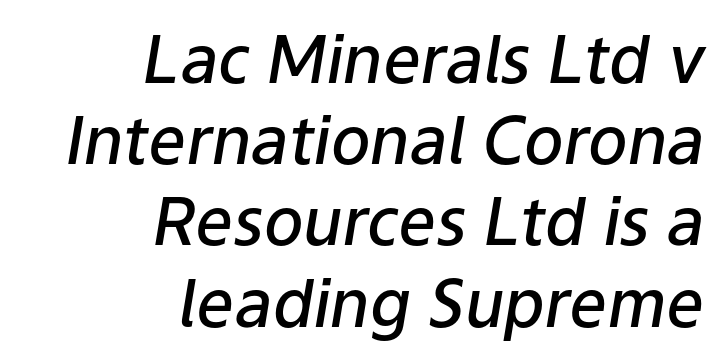
Q: Is the text bold? A: Semi-bold.
Q: Is the text italic (slanted)? A: Yes, it leans right by about 9 degrees.
Q: Is the text underlined? A: No.
Q: How is the paragraph aligned? A: Right-aligned.
Q: Is the spacing between letters normal or unusually wide? A: Normal.
Q: Width (condensed, normal, or wide)? A: Normal.
Q: Stroke contrast? A: Low.
Q: x-height? A: Medium.
Q: Monospaced? A: No.
